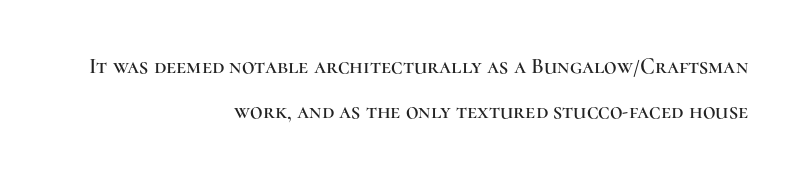
The image shows 22 px text type, upright; set right-aligned, loose line spacing (2.06x), normal letter spacing, not underlined.
